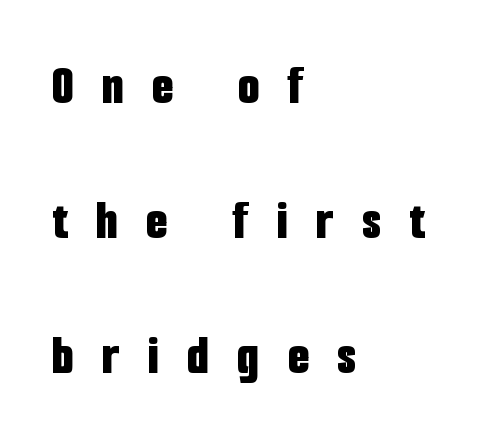
{"serif": "no", "italic": "no", "bold": "yes", "weight": "bold", "width": "condensed", "stroke_contrast": "low", "x_height": "medium", "monospaced": "no", "underline": "no", "align": "left", "line_spacing": "loose", "line_spacing_ratio": 2.41, "letter_spacing": "wide", "letter_spacing_em": 0.5, "glyph_px": 56}
